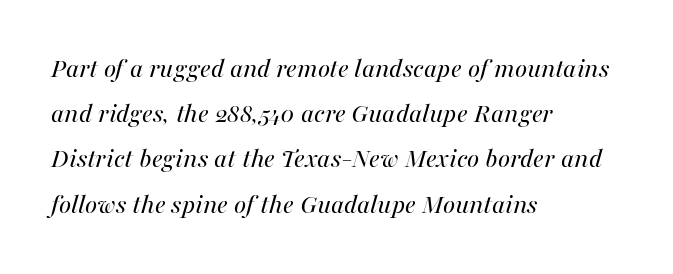
The image shows 29 px regular-weight type, italic (leaning right); set left-aligned, normal line spacing (1.56x), normal letter spacing, not underlined; medium stroke contrast and a medium x-height.
